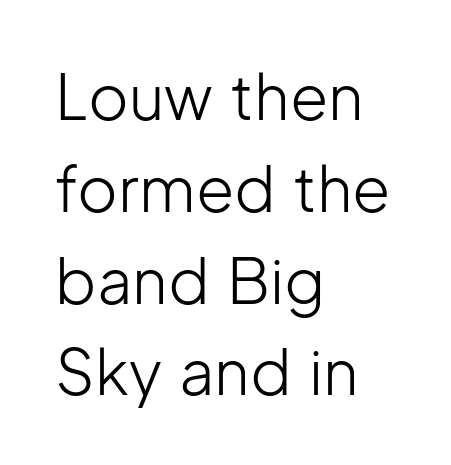
The letters advance in unequal steps, a hallmark of proportional type. This sample uses plain, unmodified letter spacing. Bare-footed words on every line. The text block is weighted toward the left margin, trailing off unevenly rightward. Nothing sits at the stroke ends, so this counts as sans-serif. This reads as an unemphasized weight, regular at the heaviest.
